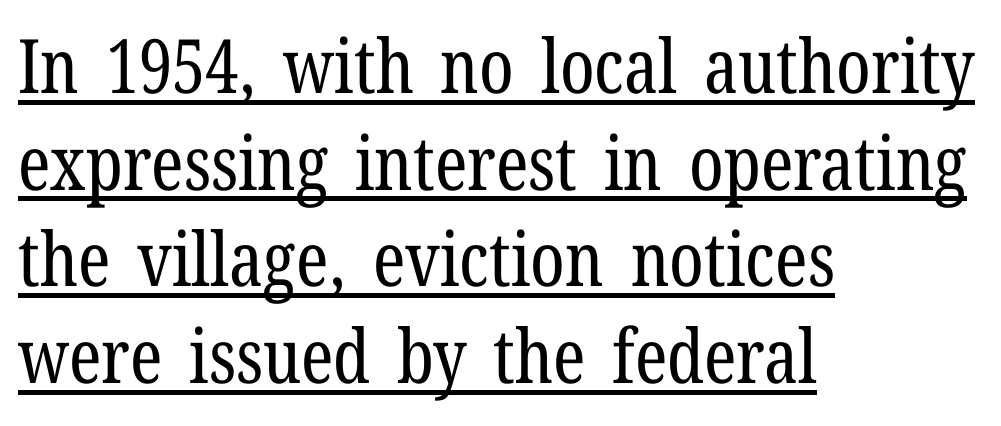
A typographer would call this underscored text. A serif font was chosen for this passage. Layout note: lines flush left. These glyphs show unthickened strokes, regular width or finer. Tall strokes in this sample are plumb rather than angled.
